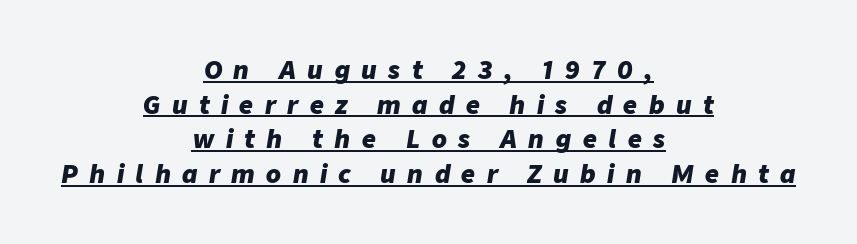
Q: Is the text bold? A: Yes.
Q: Is the text italic (slanted)? A: Yes, it leans right by about 9 degrees.
Q: Is the text underlined? A: Yes.
Q: How is the paragraph aligned? A: Centered.
Q: Is the spacing between letters normal or unusually wide? A: Unusually wide.
Q: Is the spacing between lines tight, normal or loose? A: Normal.
